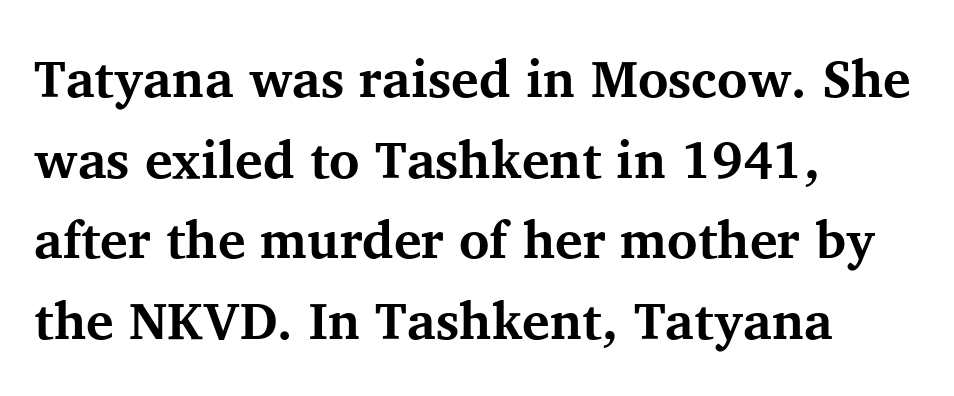
Yep, those are serifs on the letters. Observe the ordinary spacing: letters are neighbours, not strangers. What weight is shown? A full bold with thick strokes. The passage shown is typed in a proportional face where columns would drift. The compositor pushed each line to the left boundary. The axis of the letterforms is exactly vertical.
